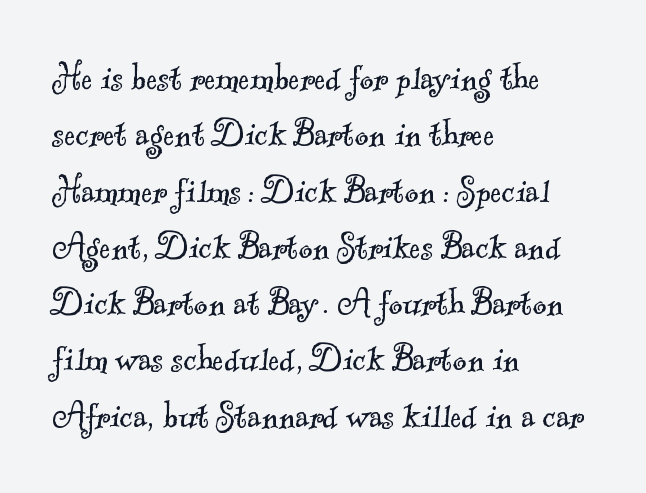
Whoever set this chose a conventional vertical rhythm. The face used here is proportionally spaced, like ordinary book or web type. A clean baseline with only descenders dipping below it. The font sits on the lighter half of the weight spectrum, regular included. Short note: letters normally spaced. Does the copy run flush right? No — it runs flush left.
